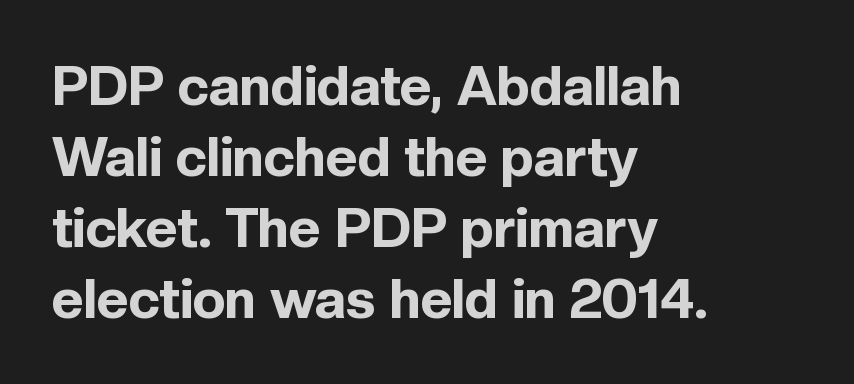
Q: Is the text bold? A: Yes.
Q: Is the text italic (slanted)? A: No, it is upright.
Q: Is the typeface a serif or a sans-serif typeface? A: Sans-serif.
Q: Is the text underlined? A: No.
Q: How is the paragraph aligned? A: Left-aligned.
Q: Is the spacing between letters normal or unusually wide? A: Normal.
Q: Is the spacing between lines tight, normal or loose? A: Normal.
Q: Width (condensed, normal, or wide)? A: Normal.
Q: x-height? A: Medium.
Q: Monospaced? A: No.
